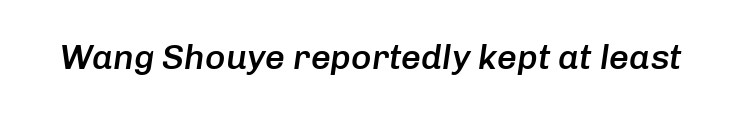
Q: Is the text bold? A: Semi-bold.
Q: Is the text italic (slanted)? A: Yes, it leans right by about 8 degrees.
Q: Is the text underlined? A: No.
Q: Is the spacing between letters normal or unusually wide? A: Normal.
Q: Width (condensed, normal, or wide)? A: Normal.
Q: Stroke contrast? A: Low.
Q: x-height? A: Medium.
Q: Monospaced? A: No.
